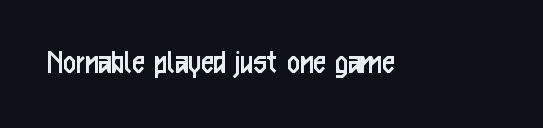
Q: Is the text bold? A: No.
Q: Is the text italic (slanted)? A: No, it is upright.
Q: Is the typeface a serif or a sans-serif typeface? A: Sans-serif.
Q: Is the text underlined? A: No.
Q: Is the spacing between letters normal or unusually wide? A: Normal.
Q: Width (condensed, normal, or wide)? A: Condensed.
Q: Stroke contrast? A: Low.
Q: x-height? A: Medium.
Q: Monospaced? A: No.
